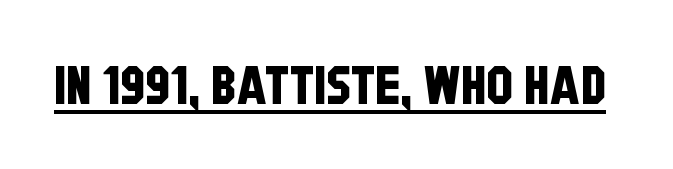
{"serif": "no", "width": "condensed", "stroke_contrast": "low", "x_height": "large", "monospaced": "no", "underline": "yes", "letter_spacing": "normal", "letter_spacing_em": 0.0, "glyph_px": 53}
